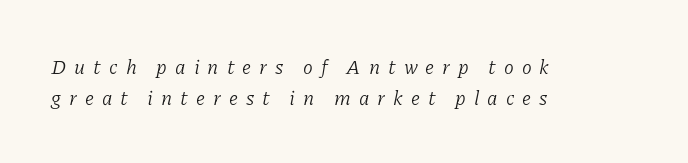
{"italic": "yes", "lean": "right", "slant_degrees": 11, "bold": "no", "underline": "no", "align": "left", "line_spacing": "normal", "line_spacing_ratio": 1.53, "letter_spacing": "wide", "letter_spacing_em": 0.4, "glyph_px": 20}
